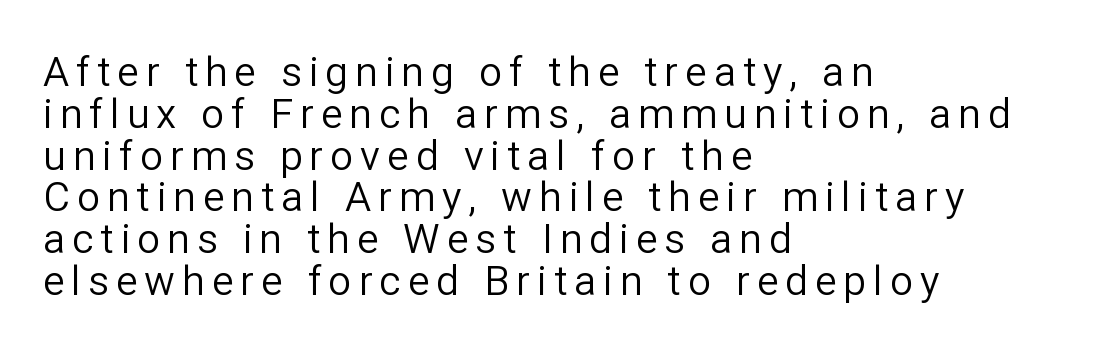
Q: Is the text bold? A: No.
Q: Is the text italic (slanted)? A: No, it is upright.
Q: Is the typeface a serif or a sans-serif typeface? A: Sans-serif.
Q: Is the text underlined? A: No.
Q: How is the paragraph aligned? A: Left-aligned.
Q: Is the spacing between lines tight, normal or loose? A: Tight.
Q: Width (condensed, normal, or wide)? A: Normal.
Q: Stroke contrast? A: Low.
Q: x-height? A: Medium.
Q: Monospaced? A: No.
